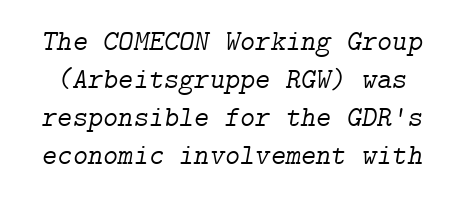
Reading down the column, the eye jumps a familiar distance to each next line. The font family rendered here belongs to the serif group. Each stroke keeps to a modest, everyday thickness or less. The face used here is rendered with its standard letterfit. Plain, unruled lines of type. You can tell it's italic because the verticals aren't actually vertical.
